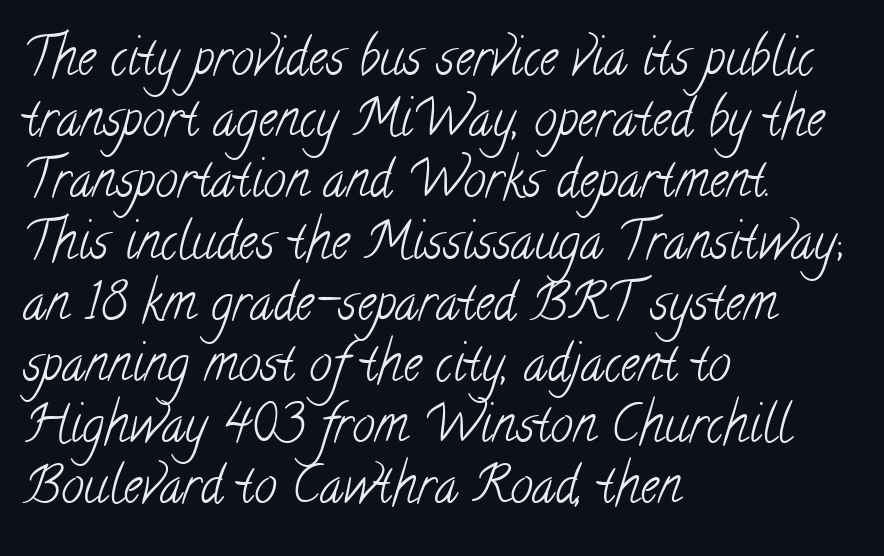
Q: Is the text bold? A: No.
Q: Is the typeface a serif or a sans-serif typeface? A: Serif.
Q: Is the text underlined? A: No.
Q: How is the paragraph aligned? A: Left-aligned.
Q: Is the spacing between letters normal or unusually wide? A: Normal.
Q: Width (condensed, normal, or wide)? A: Condensed.
Q: Stroke contrast? A: Low.
Q: x-height? A: Small.
Q: Monospaced? A: No.
